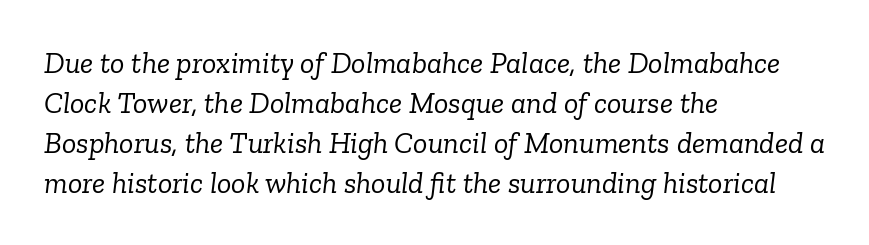
Q: Is the text bold? A: No.
Q: Is the text italic (slanted)? A: Yes, it leans right by about 6 degrees.
Q: Is the typeface a serif or a sans-serif typeface? A: Serif.
Q: Is the text underlined? A: No.
Q: How is the paragraph aligned? A: Left-aligned.
Q: Is the spacing between letters normal or unusually wide? A: Normal.
Q: Is the spacing between lines tight, normal or loose? A: Normal.
Q: Width (condensed, normal, or wide)? A: Normal.
Q: Stroke contrast? A: Low.
Q: x-height? A: Medium.
Q: Monospaced? A: No.
